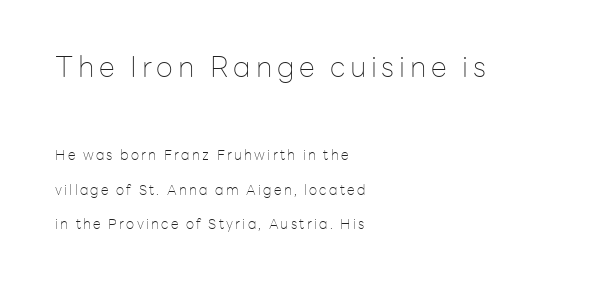
What's the leading like? Stretched, with rows far apart. Of the two passages, the one on top uses the larger point size. It's the straight-up-and-down kind of type. These lines are rendered in a variable-pitch font. Serif or sans? Sans — the stroke terminals are bare.
